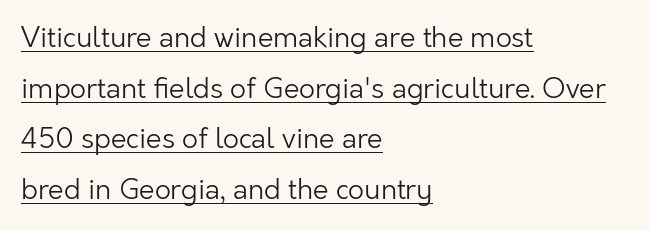
{"serif": "no", "italic": "no", "bold": "no", "weight": "light", "width": "normal", "stroke_contrast": "low", "x_height": "medium", "monospaced": "no", "underline": "yes", "align": "left", "line_spacing_ratio": 1.81, "letter_spacing": "normal", "letter_spacing_em": 0.0, "glyph_px": 28}
